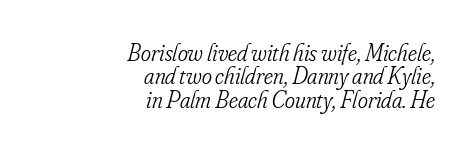
{"italic": "yes", "lean": "right", "slant_degrees": 16, "bold": "no", "underline": "no", "align": "right", "line_spacing": "tight", "line_spacing_ratio": 0.97, "letter_spacing": "normal", "letter_spacing_em": 0.0, "glyph_px": 24}
